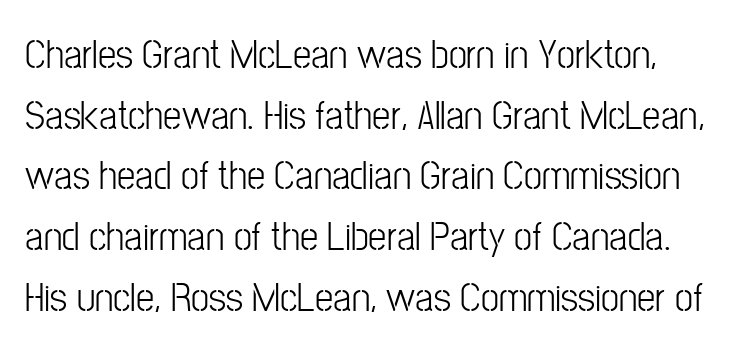
Q: Is the text bold? A: No.
Q: Is the text italic (slanted)? A: No, it is upright.
Q: Is the typeface a serif or a sans-serif typeface? A: Sans-serif.
Q: Is the text underlined? A: No.
Q: Is the spacing between letters normal or unusually wide? A: Normal.
Q: Is the spacing between lines tight, normal or loose? A: Normal.
Q: Width (condensed, normal, or wide)? A: Condensed.
Q: Stroke contrast? A: Low.
Q: x-height? A: Medium.
Q: Monospaced? A: No.
